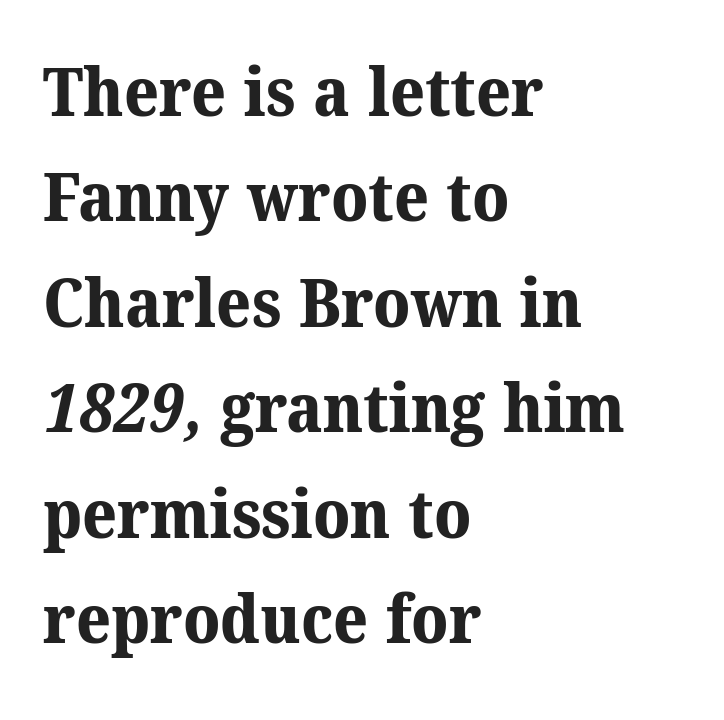
Q: Is the text bold? A: Yes.
Q: Is the typeface a serif or a sans-serif typeface? A: Serif.
Q: Is the text underlined? A: No.
Q: How is the paragraph aligned? A: Left-aligned.
Q: Is the spacing between letters normal or unusually wide? A: Normal.
Q: Is the spacing between lines tight, normal or loose? A: Normal.
Q: Width (condensed, normal, or wide)? A: Normal.
Q: Stroke contrast? A: Medium.
Q: x-height? A: Medium.
Q: Monospaced? A: No.
